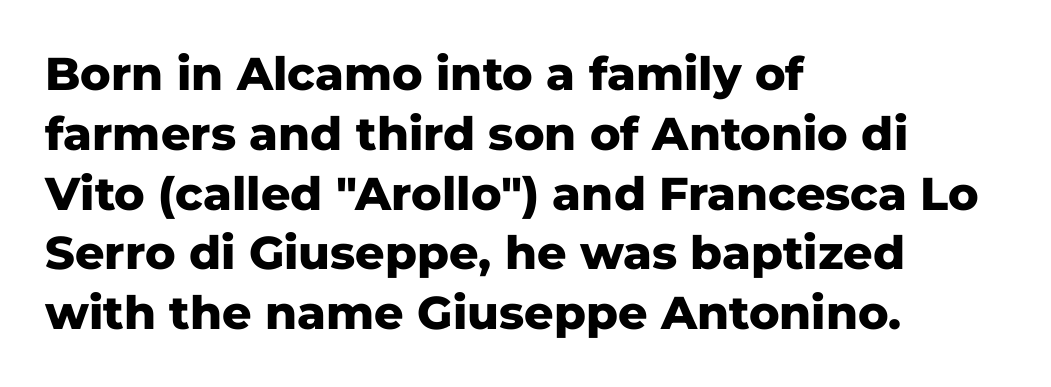
Q: Is the text bold? A: Yes.
Q: Is the text italic (slanted)? A: No, it is upright.
Q: Is the typeface a serif or a sans-serif typeface? A: Sans-serif.
Q: Is the text underlined? A: No.
Q: How is the paragraph aligned? A: Left-aligned.
Q: Is the spacing between letters normal or unusually wide? A: Normal.
Q: Is the spacing between lines tight, normal or loose? A: Normal.
Q: Width (condensed, normal, or wide)? A: Normal.
Q: Stroke contrast? A: Low.
Q: x-height? A: Medium.
Q: Monospaced? A: No.
